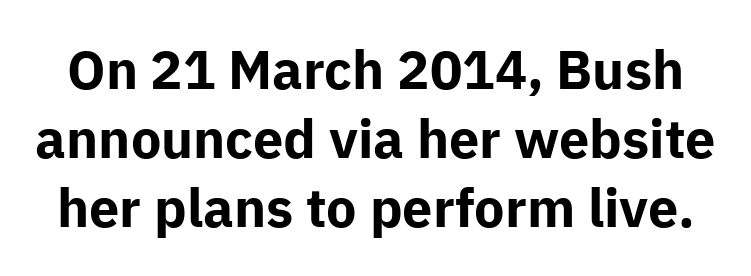
Q: Is the text bold? A: Yes.
Q: Is the text italic (slanted)? A: No, it is upright.
Q: Is the typeface a serif or a sans-serif typeface? A: Sans-serif.
Q: Is the text underlined? A: No.
Q: Is the spacing between letters normal or unusually wide? A: Normal.
Q: Is the spacing between lines tight, normal or loose? A: Normal.
Q: Width (condensed, normal, or wide)? A: Normal.
Q: Stroke contrast? A: Low.
Q: x-height? A: Medium.
Q: Monospaced? A: No.
